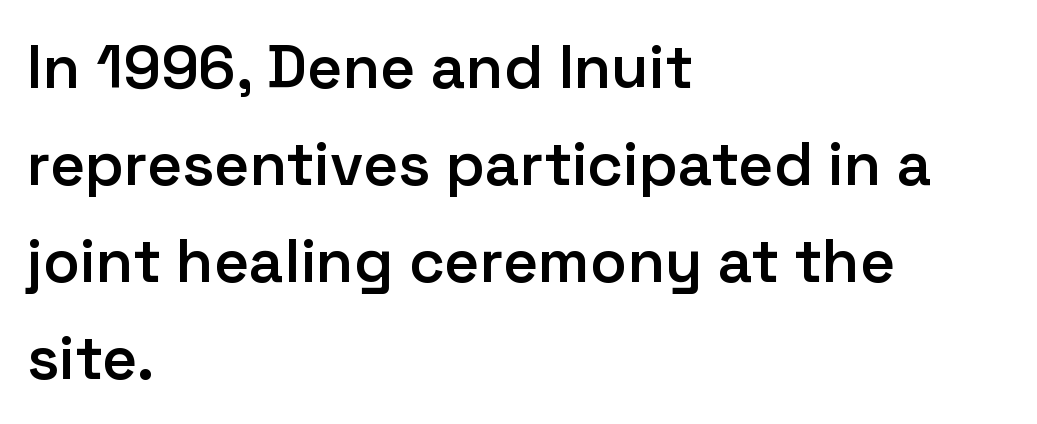
If you drew a ruler down the left edge, every line would touch it. One glance says typical: line gaps are just what's usual. A sans-serif font was chosen for this passage. How are the letters spaced? Ordinarily, with no added tracking.
